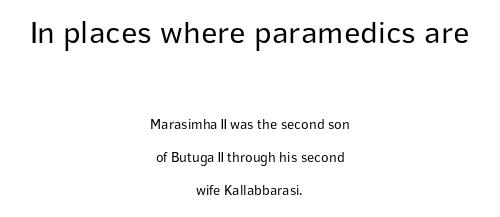
This is the regular roman posture of the typeface. Bigger letters appear in the top chunk; the bottom chunk is reduced. Does extra space separate the letters? No, they use regular spacing. Any mark beneath the type? The region is blank.
